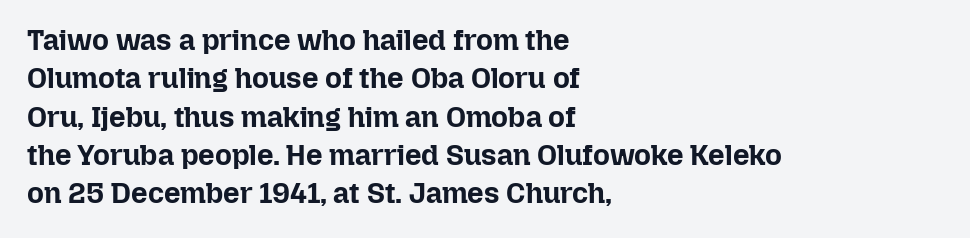
Stroke thickness is high; the sample reads as a true bold. Notice how the passage keeps a crisp vertical edge on the left only. How are the letters spaced? Ordinarily, with no added tracking. This sample keeps an unexceptional amount of space between lines. No word sits above an underline.
